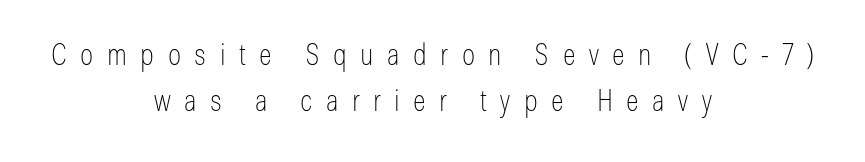
The image shows 30 px thin, condensed sans-serif type, upright; set centered, normal line spacing (1.52x), unusually wide letter spacing (+0.45 em), not underlined; low stroke contrast and a medium x-height.
